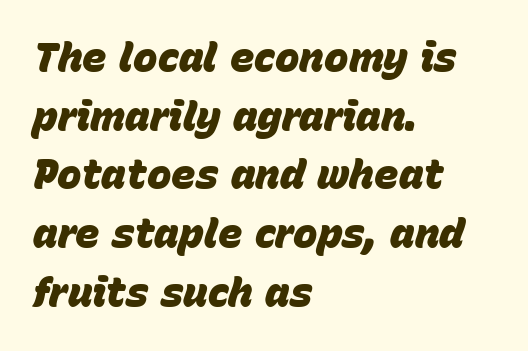
Q: Is the text bold? A: Yes.
Q: Is the text italic (slanted)? A: Yes, it leans right by about 15 degrees.
Q: Is the text underlined? A: No.
Q: How is the paragraph aligned? A: Left-aligned.
Q: Is the spacing between letters normal or unusually wide? A: Normal.
Q: Is the spacing between lines tight, normal or loose? A: Normal.
Q: Width (condensed, normal, or wide)? A: Normal.
Q: Stroke contrast? A: Low.
Q: x-height? A: Large.
Q: Monospaced? A: No.
